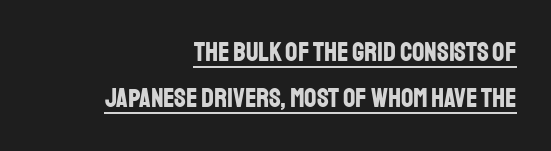
The image shows 27 px bold type, upright; set right-aligned, normal line spacing (1.69x), normal letter spacing, underlined.
